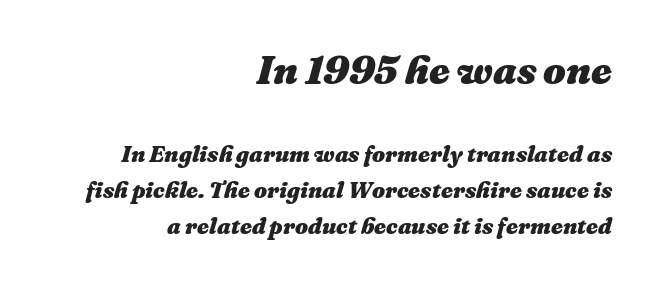
{"italic": "yes", "lean": "right", "slant_degrees": 16, "bold": "yes", "weight": "heavy", "width": "normal", "stroke_contrast": "medium", "x_height": "medium", "monospaced": "no", "underline": "no", "align": "right", "line_spacing": "normal", "line_spacing_ratio": 1.57, "letter_spacing": "normal", "letter_spacing_em": 0.0, "larger_block": "first", "size_ratio": 1.74, "glyph_px": 40}
